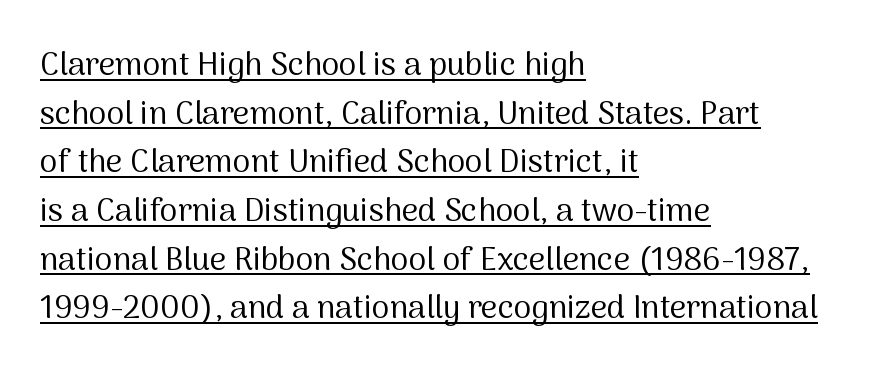
{"serif": "no", "italic": "no", "bold": "no", "weight": "regular", "width": "normal", "stroke_contrast": "medium", "x_height": "medium", "monospaced": "no", "underline": "yes", "align": "left", "line_spacing": "normal", "line_spacing_ratio": 1.52, "letter_spacing": "normal", "letter_spacing_em": 0.0, "glyph_px": 32}
